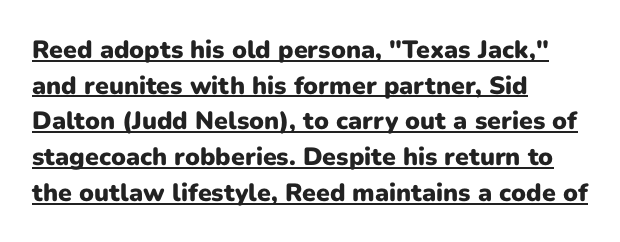
The face used here is rendered with its standard letterfit. You can tell it's not italic because the verticals are truly vertical. Normally led — the rows are evenly, conventionally spaced. The rendered words wear a rule along their underside. This is heavy type, rendered in bold. Which margin do the lines hug? The left one — the right edge is uneven.
